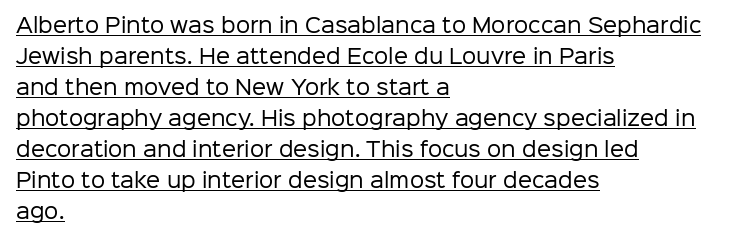
Q: Is the text bold? A: No.
Q: Is the text italic (slanted)? A: No, it is upright.
Q: Is the text underlined? A: Yes.
Q: How is the paragraph aligned? A: Left-aligned.
Q: Is the spacing between letters normal or unusually wide? A: Normal.
Q: Is the spacing between lines tight, normal or loose? A: Normal.
